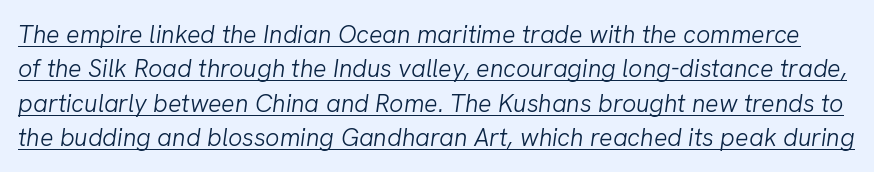
{"italic": "yes", "lean": "right", "slant_degrees": 8, "bold": "no", "underline": "yes", "line_spacing": "normal", "line_spacing_ratio": 1.38, "letter_spacing": "normal", "letter_spacing_em": 0.0, "glyph_px": 25}
